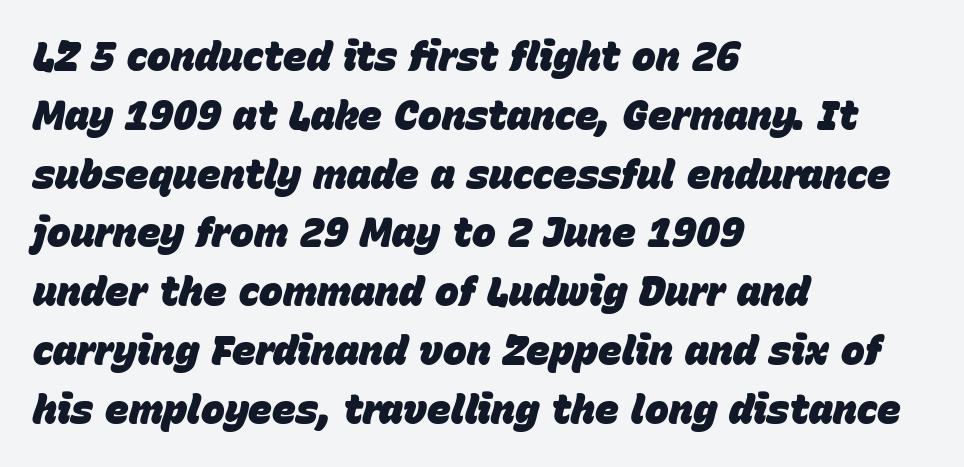
{"italic": "yes", "lean": "right", "slant_degrees": 15, "bold": "yes", "weight": "heavy", "width": "normal", "stroke_contrast": "low", "x_height": "large", "monospaced": "no", "underline": "no", "align": "left", "line_spacing": "normal", "line_spacing_ratio": 1.47, "letter_spacing": "normal", "letter_spacing_em": 0.0, "glyph_px": 40}
